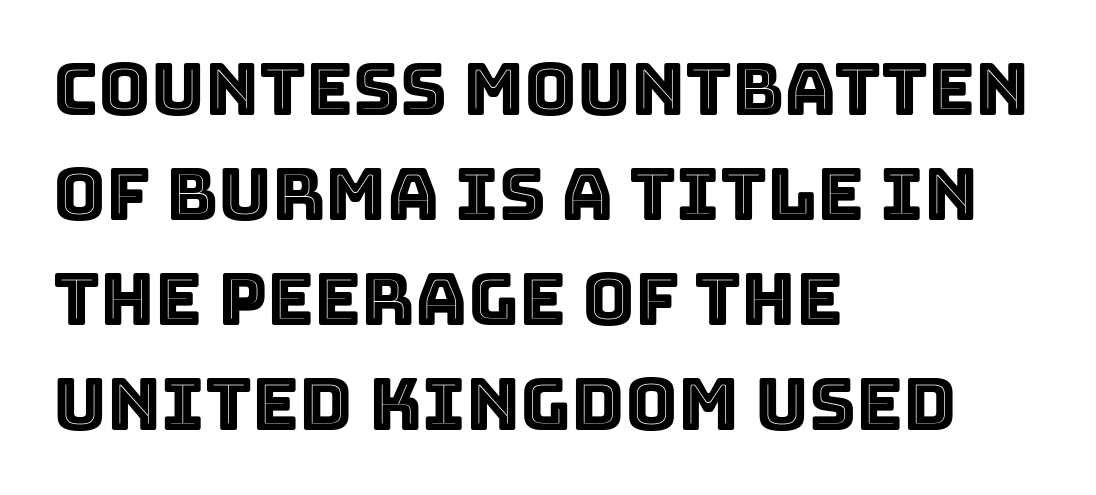
Q: Is the text italic (slanted)? A: No, it is upright.
Q: Is the text underlined? A: No.
Q: How is the paragraph aligned? A: Left-aligned.
Q: Is the spacing between letters normal or unusually wide? A: Normal.
Q: Is the spacing between lines tight, normal or loose? A: Normal.
Q: Width (condensed, normal, or wide)? A: Normal.
Q: x-height? A: Large.
Q: Monospaced? A: No.
